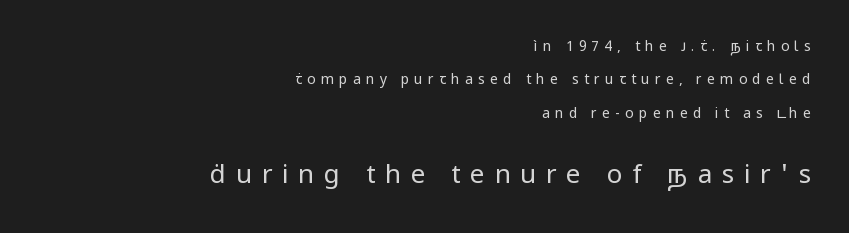
Q: Is the text bold? A: No.
Q: Is the text italic (slanted)? A: No, it is upright.
Q: Is the text underlined? A: No.
Q: How is the paragraph aligned? A: Right-aligned.
Q: Is the spacing between letters normal or unusually wide? A: Unusually wide.
Q: Is the spacing between lines tight, normal or loose? A: Loose.
Q: Which block of text is set in a larger size, the first (top) or the second (bottom)? A: The second (bottom) one.
